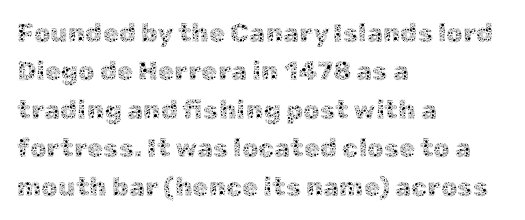
The image shows 26 px text type, upright; set left-aligned, normal line spacing (1.48x), normal letter spacing, not underlined.
